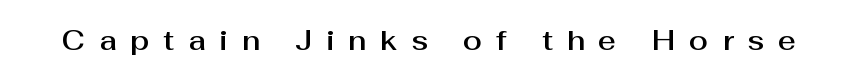
Q: Is the text italic (slanted)? A: No, it is upright.
Q: Is the typeface a serif or a sans-serif typeface? A: Sans-serif.
Q: Is the text underlined? A: No.
Q: Is the spacing between letters normal or unusually wide? A: Unusually wide.
Q: Width (condensed, normal, or wide)? A: Normal.
Q: Stroke contrast? A: Medium.
Q: x-height? A: Medium.
Q: Monospaced? A: No.
